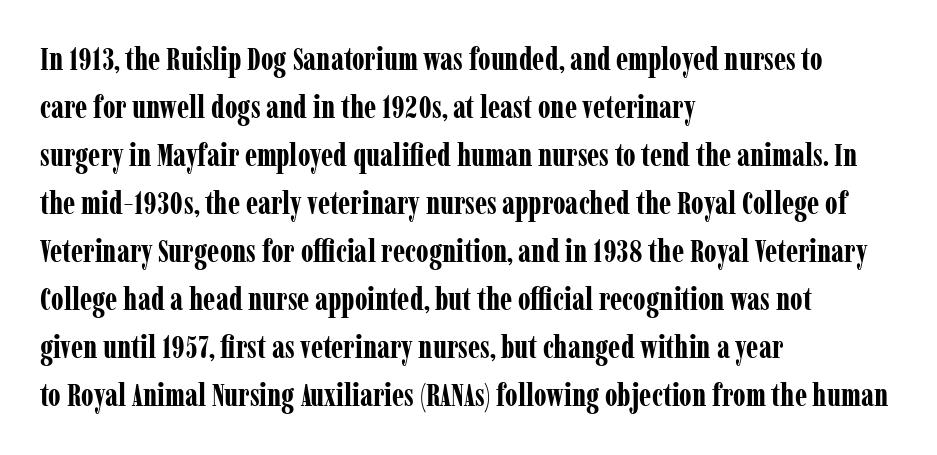
Q: Is the text bold? A: Yes.
Q: Is the text italic (slanted)? A: No, it is upright.
Q: Is the typeface a serif or a sans-serif typeface? A: Serif.
Q: Is the text underlined? A: No.
Q: How is the paragraph aligned? A: Left-aligned.
Q: Is the spacing between letters normal or unusually wide? A: Normal.
Q: Is the spacing between lines tight, normal or loose? A: Normal.
Q: Width (condensed, normal, or wide)? A: Condensed.
Q: Stroke contrast? A: Low.
Q: x-height? A: Medium.
Q: Monospaced? A: No.
